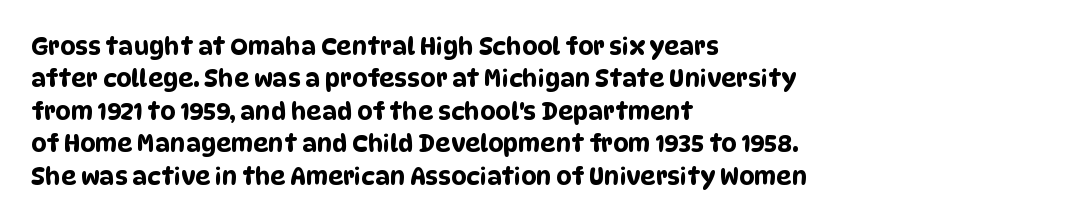
Notice how the passage keeps a crisp vertical edge on the left only. Descenders are the only things crossing below the line. Glyph-to-glyph distance matches everyday printed text. A normal amount of white space separates one row of letters from the next.
